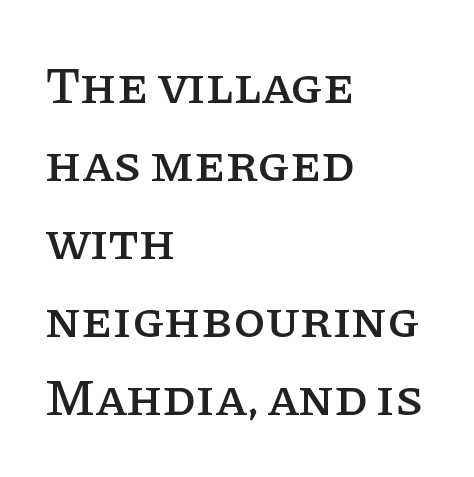
No extra tracking has been applied to these lines. Any mark beneath the type? The region is blank. This is serif lettering, the kind often seen in printed books. Rendered with straight, roman letterforms. This sample has the flowing, uneven cadence of proportional lettering.
